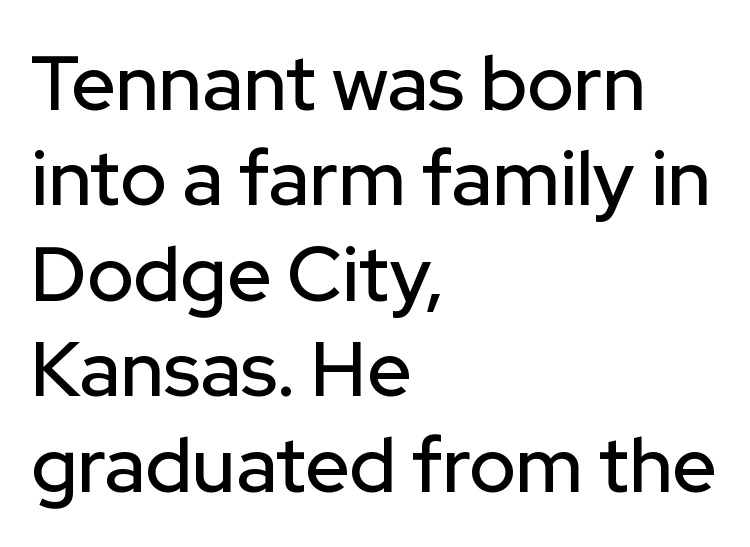
The image shows 77 px sans-serif type, upright; set left-aligned, line spacing 1.24x, normal letter spacing, not underlined; low stroke contrast and a medium x-height.
